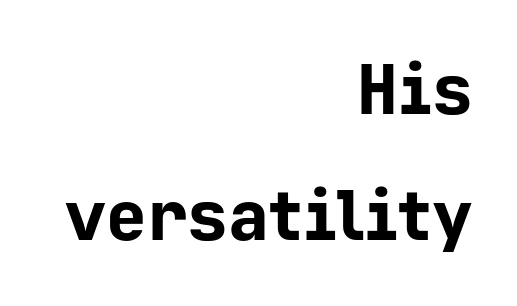
The image shows 68 px bold sans-serif type, upright, monospaced; set right-aligned, line spacing 1.86x, normal letter spacing, not underlined; low stroke contrast and a medium x-height.
